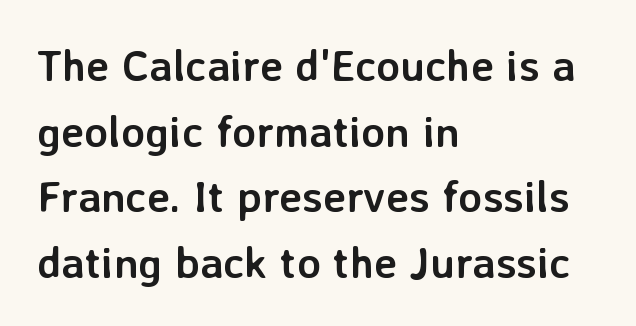
How would I describe the line gaps? Plain and ordinary. You'd pick this weight for a headline — it's a proper bold. Short note: letters normally spaced. This sample uses a sans-serif face.
